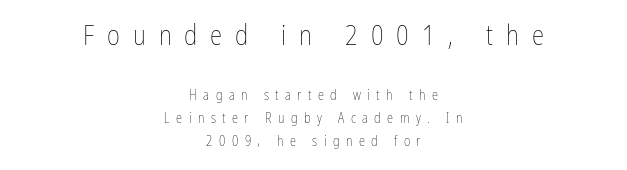
The image shows 28 px thin, condensed type, upright; set centered, normal line spacing (1.63x), unusually wide letter spacing (+0.46 em), not underlined; the first (top) block is 2.0x larger; low stroke contrast and a medium x-height.
